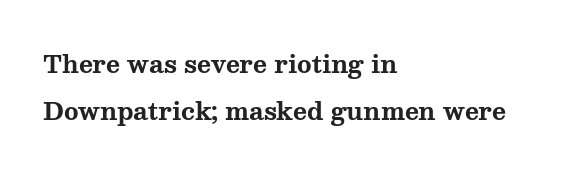
The image shows 24 px bold type, upright; set left-aligned, loose line spacing (1.97x), normal letter spacing, not underlined.
